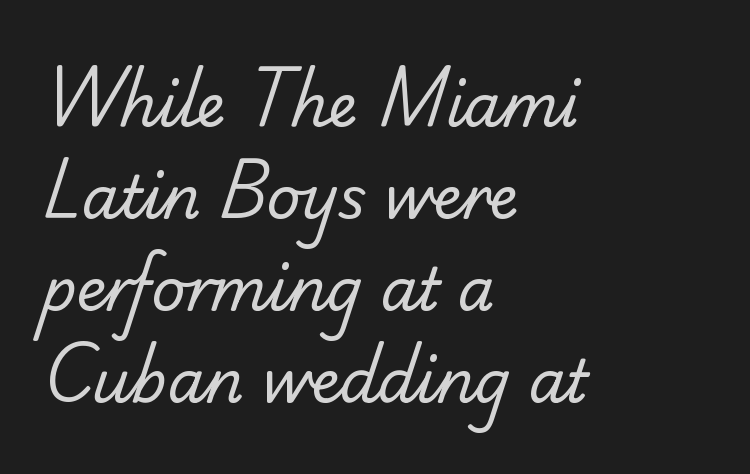
Vertically, the passage feels balanced, rows spaced as you'd expect. Is the letter spacing exaggerated? No — it looks like the ordinary default. Unmarked baselines from the first word to the last. These lines are rendered in a variable-pitch font.
